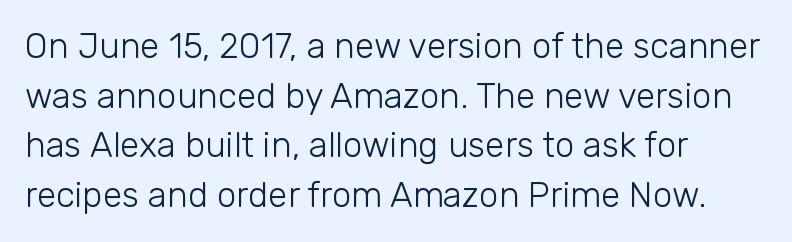
{"serif": "no", "italic": "no", "bold": "no", "weight": "light", "width": "normal", "stroke_contrast": "low", "x_height": "medium", "monospaced": "no", "underline": "no", "align": "left", "line_spacing": "normal", "line_spacing_ratio": 1.42, "letter_spacing": "normal", "letter_spacing_em": 0.0, "glyph_px": 35}
